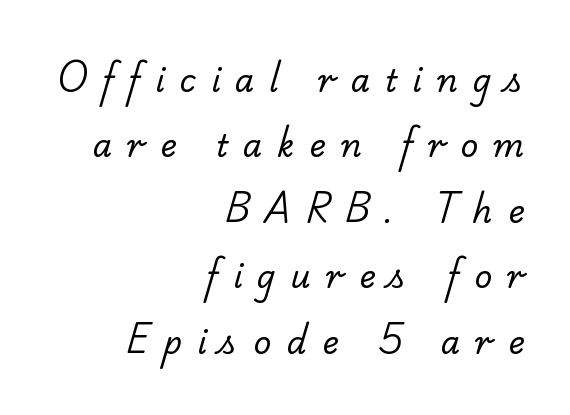
Q: Is the text bold? A: No.
Q: Is the text underlined? A: No.
Q: How is the paragraph aligned? A: Right-aligned.
Q: Is the spacing between letters normal or unusually wide? A: Unusually wide.
Q: Is the spacing between lines tight, normal or loose? A: Loose.
Q: Width (condensed, normal, or wide)? A: Normal.
Q: Stroke contrast? A: Low.
Q: x-height? A: Small.
Q: Monospaced? A: No.
